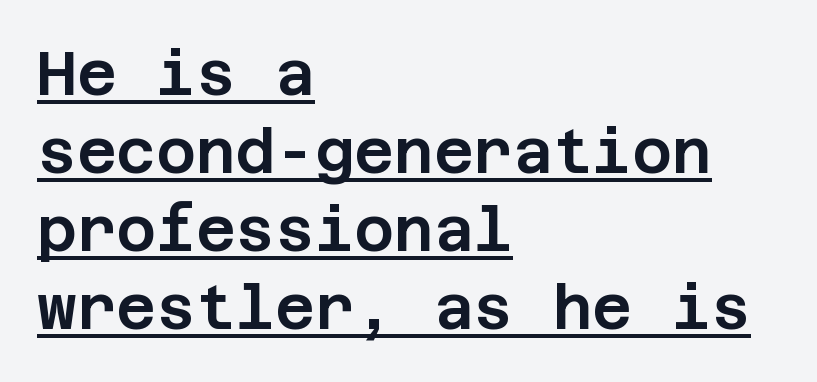
Q: Is the text italic (slanted)? A: No, it is upright.
Q: Is the typeface a serif or a sans-serif typeface? A: Sans-serif.
Q: Is the text underlined? A: Yes.
Q: How is the paragraph aligned? A: Left-aligned.
Q: Is the spacing between letters normal or unusually wide? A: Normal.
Q: Is the spacing between lines tight, normal or loose? A: Normal.
Q: Width (condensed, normal, or wide)? A: Normal.
Q: Stroke contrast? A: Low.
Q: x-height? A: Large.
